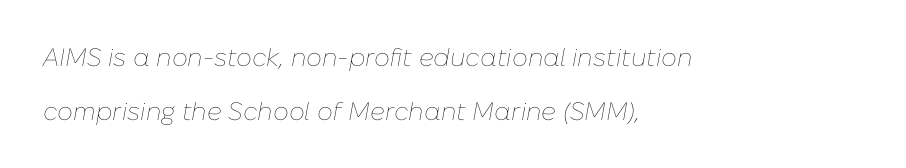
This sample is left-justified, so line endings fall wherever the words run out. The typography opts for an oblique posture over an upright one. Letters rest on an invisible, unmarked baseline. A typesetter would call this zero additional tracking. This sample trades compactness for vertical openness between lines.
